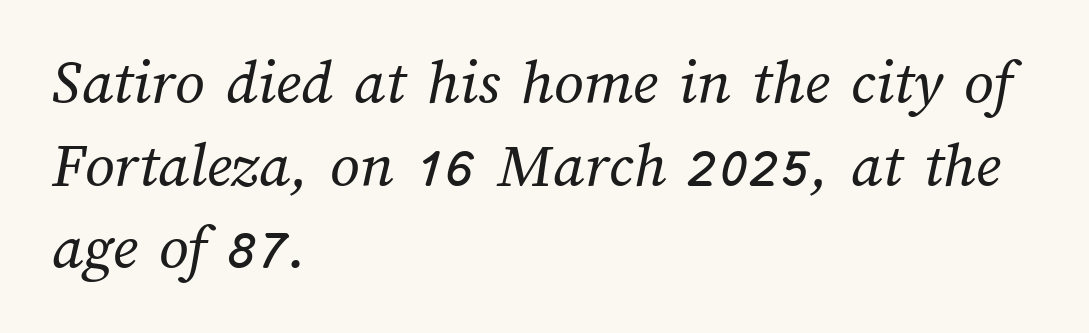
Q: Is the text bold? A: No.
Q: Is the text underlined? A: No.
Q: How is the paragraph aligned? A: Left-aligned.
Q: Is the spacing between letters normal or unusually wide? A: Normal.
Q: Is the spacing between lines tight, normal or loose? A: Normal.
Q: Width (condensed, normal, or wide)? A: Normal.
Q: Stroke contrast? A: Medium.
Q: x-height? A: Medium.
Q: Monospaced? A: No.
